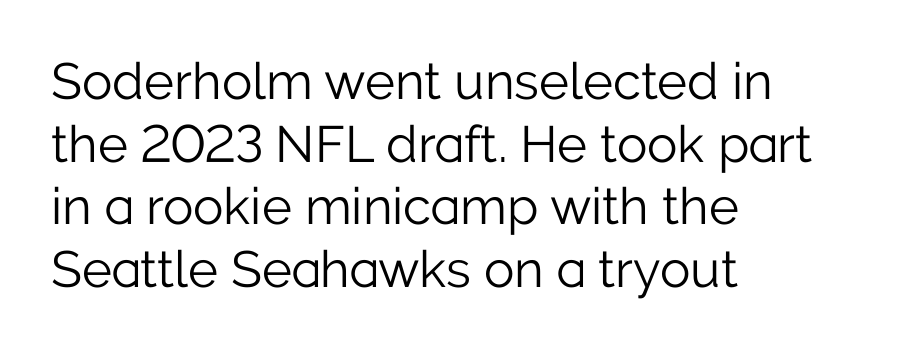
Q: Is the text bold? A: No.
Q: Is the text italic (slanted)? A: No, it is upright.
Q: Is the typeface a serif or a sans-serif typeface? A: Sans-serif.
Q: Is the text underlined? A: No.
Q: How is the paragraph aligned? A: Left-aligned.
Q: Is the spacing between letters normal or unusually wide? A: Normal.
Q: Width (condensed, normal, or wide)? A: Normal.
Q: Stroke contrast? A: Low.
Q: x-height? A: Medium.
Q: Monospaced? A: No.
